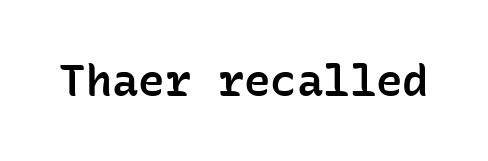
Tracking here is standard; glyphs follow each other at the usual distance. The typography opts for an upright posture over an oblique one. Unlike a traditional serif, this face leaves its strokes unadorned. The typesetting leans somewhat heavy: a semibold. Clear beneath every line of the passage.
